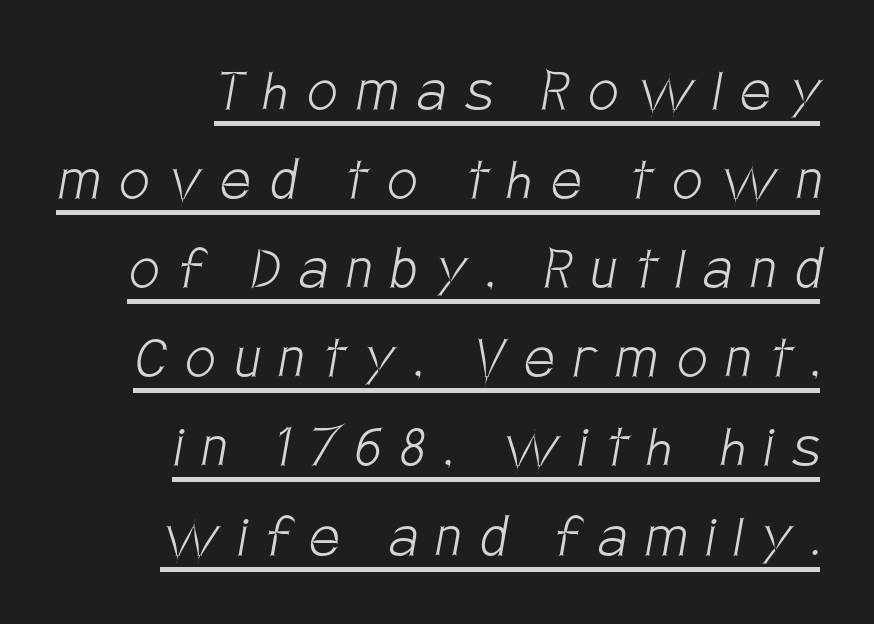
The image shows 67 px light, condensed sans-serif type; set right-aligned, normal line spacing (1.33x), unusually wide letter spacing (+0.29 em), underlined; low stroke contrast and a large x-height.
